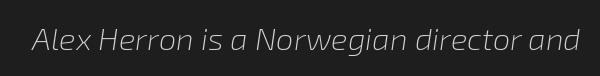
{"italic": "yes", "lean": "right", "slant_degrees": 8, "bold": "no", "weight": "light", "width": "normal", "stroke_contrast": "low", "x_height": "medium", "monospaced": "no", "underline": "no", "letter_spacing": "normal", "letter_spacing_em": 0.0, "glyph_px": 31}
